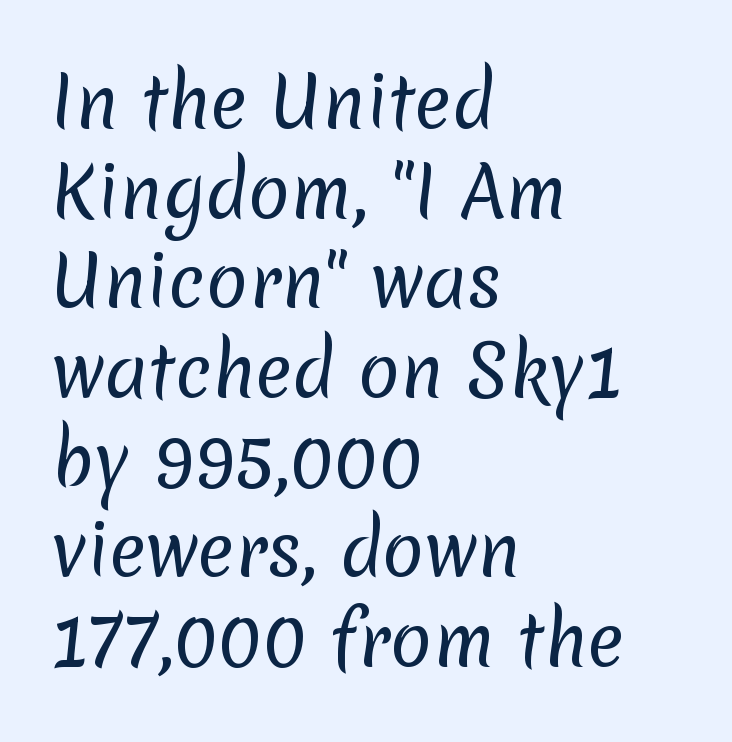
The image shows 69 px regular-weight sans-serif type; set left-aligned, normal line spacing (1.3x), normal letter spacing, not underlined; low stroke contrast and a medium x-height.
